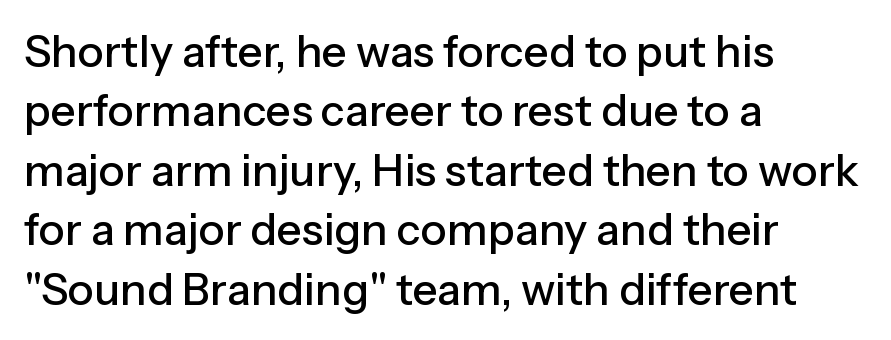
{"serif": "no", "italic": "no", "width": "normal", "stroke_contrast": "low", "x_height": "medium", "monospaced": "no", "underline": "no", "align": "left", "line_spacing": "normal", "line_spacing_ratio": 1.35, "letter_spacing": "normal", "letter_spacing_em": 0.0, "glyph_px": 44}
